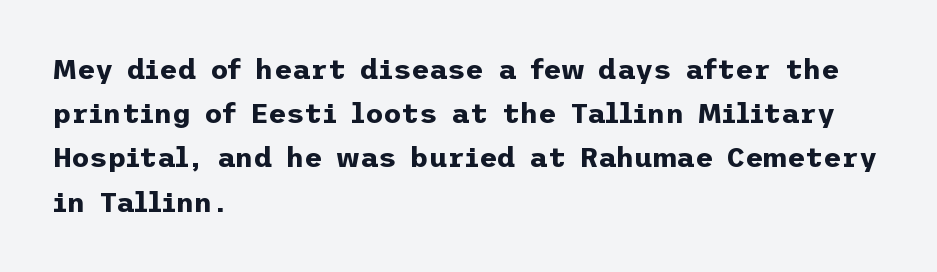
{"serif": "no", "italic": "no", "bold": "yes", "weight": "bold", "width": "normal", "stroke_contrast": "low", "x_height": "medium", "underline": "no", "align": "left", "line_spacing": "normal", "line_spacing_ratio": 1.58, "letter_spacing": "normal", "letter_spacing_em": 0.0, "glyph_px": 28}
